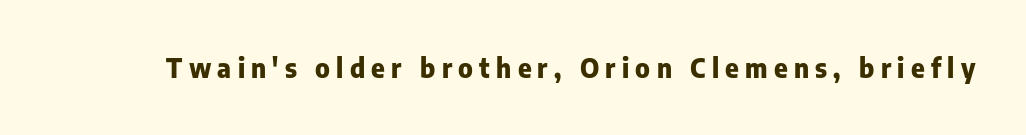
Q: Is the text bold? A: Yes.
Q: Is the text italic (slanted)? A: No, it is upright.
Q: Is the text underlined? A: No.
Q: Is the spacing between letters normal or unusually wide? A: Unusually wide.
